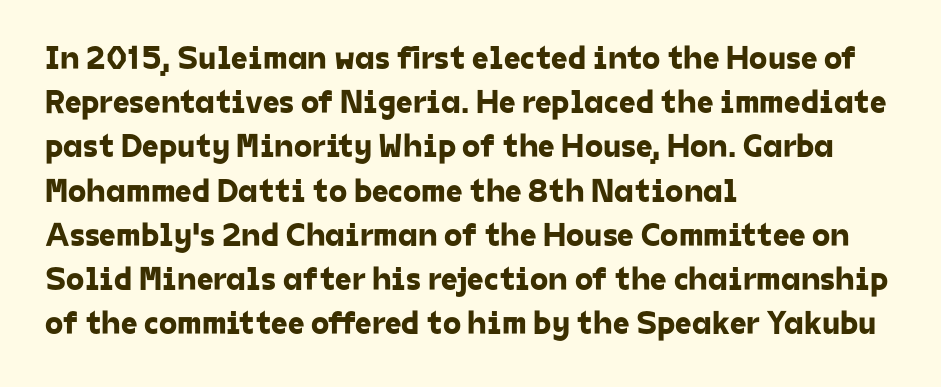
The image shows 33 px sans-serif type; set left-aligned, normal line spacing (1.34x), normal letter spacing, not underlined; low stroke contrast and a medium x-height.
